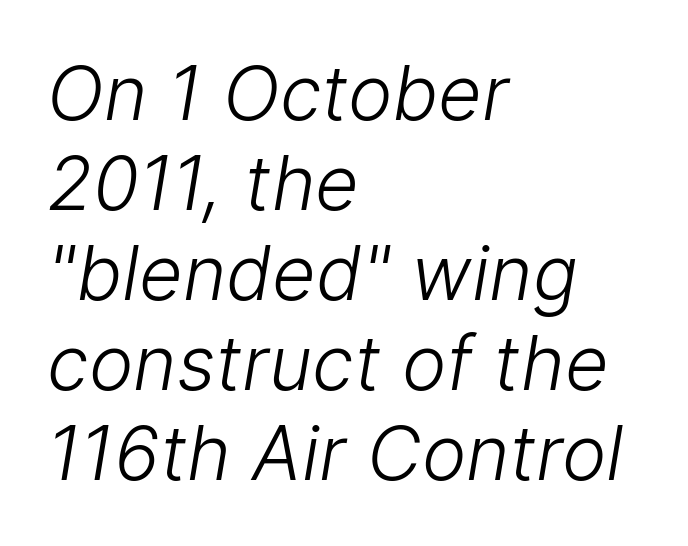
Q: Is the text bold? A: No.
Q: Is the typeface a serif or a sans-serif typeface? A: Sans-serif.
Q: Is the text underlined? A: No.
Q: How is the paragraph aligned? A: Left-aligned.
Q: Is the spacing between letters normal or unusually wide? A: Normal.
Q: Width (condensed, normal, or wide)? A: Normal.
Q: Stroke contrast? A: Low.
Q: x-height? A: Medium.
Q: Monospaced? A: No.
